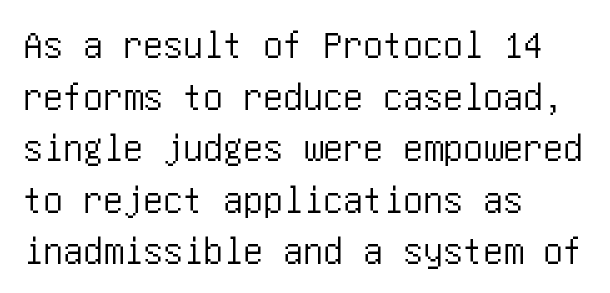
Q: Is the text italic (slanted)? A: No, it is upright.
Q: Is the typeface a serif or a sans-serif typeface? A: Sans-serif.
Q: Is the text underlined? A: No.
Q: How is the paragraph aligned? A: Left-aligned.
Q: Is the spacing between letters normal or unusually wide? A: Normal.
Q: Is the spacing between lines tight, normal or loose? A: Normal.
Q: Width (condensed, normal, or wide)? A: Condensed.
Q: Stroke contrast? A: Low.
Q: x-height? A: Large.
